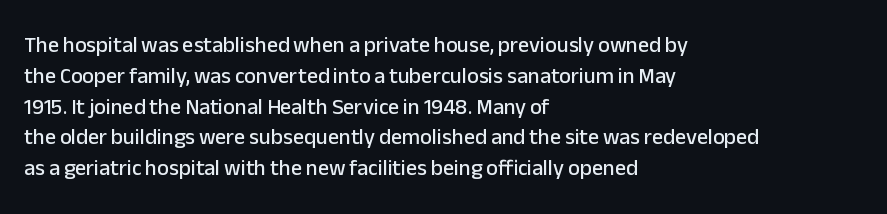
A classic flush-left, rag-right setting is used for this passage. Rendered with straight, roman letterforms. The rendering uses a moderate line-height, typical for paragraphs. In terms of letterspacing, this is plain default setting.
